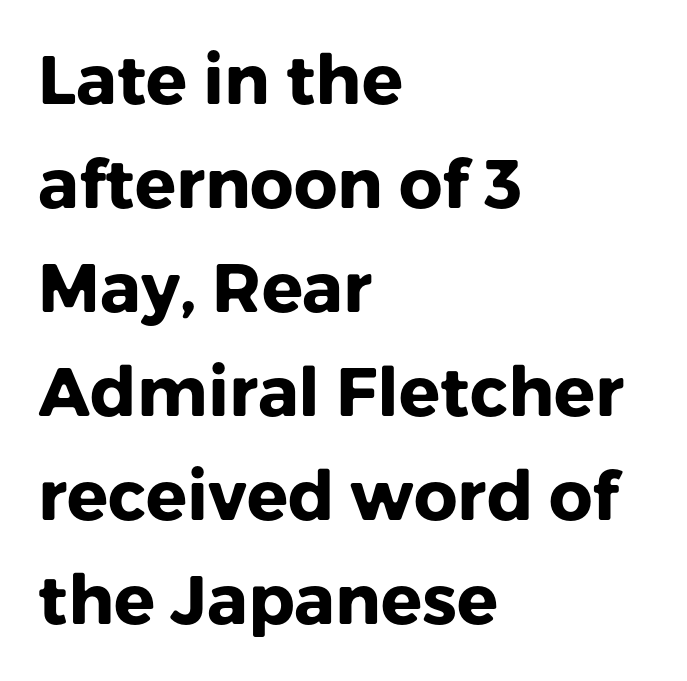
Q: Is the text bold? A: Yes.
Q: Is the text italic (slanted)? A: No, it is upright.
Q: Is the typeface a serif or a sans-serif typeface? A: Sans-serif.
Q: Is the text underlined? A: No.
Q: How is the paragraph aligned? A: Left-aligned.
Q: Is the spacing between letters normal or unusually wide? A: Normal.
Q: Is the spacing between lines tight, normal or loose? A: Normal.
Q: Width (condensed, normal, or wide)? A: Normal.
Q: Stroke contrast? A: Low.
Q: x-height? A: Medium.
Q: Monospaced? A: No.
